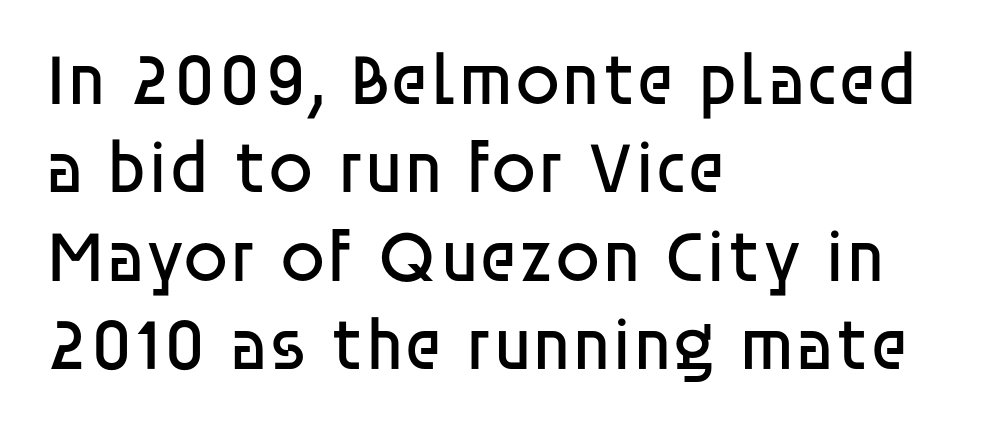
{"serif": "no", "italic": "no", "bold": "no", "weight": "regular", "width": "normal", "stroke_contrast": "low", "x_height": "large", "monospaced": "no", "underline": "no", "align": "left", "line_spacing_ratio": 1.21, "letter_spacing": "normal", "letter_spacing_em": 0.0, "glyph_px": 73}
